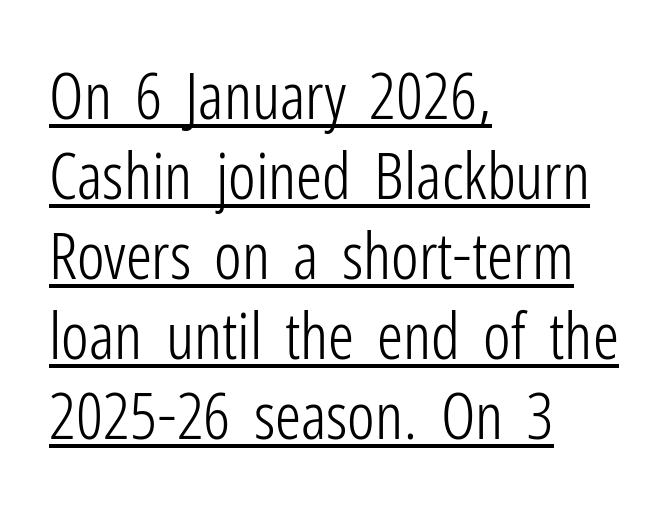
The image shows 65 px light, condensed sans-serif type, upright; set left-aligned, line spacing 1.23x, normal letter spacing, underlined; low stroke contrast and a medium x-height.
